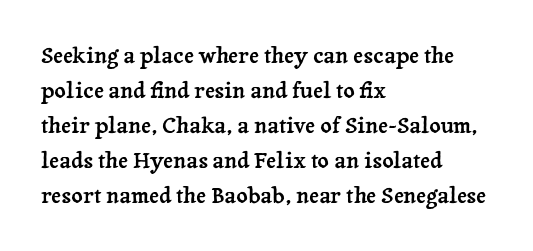
{"italic": "no", "underline": "no", "align": "left", "line_spacing": "normal", "line_spacing_ratio": 1.59, "letter_spacing": "normal", "letter_spacing_em": 0.0, "glyph_px": 22}
